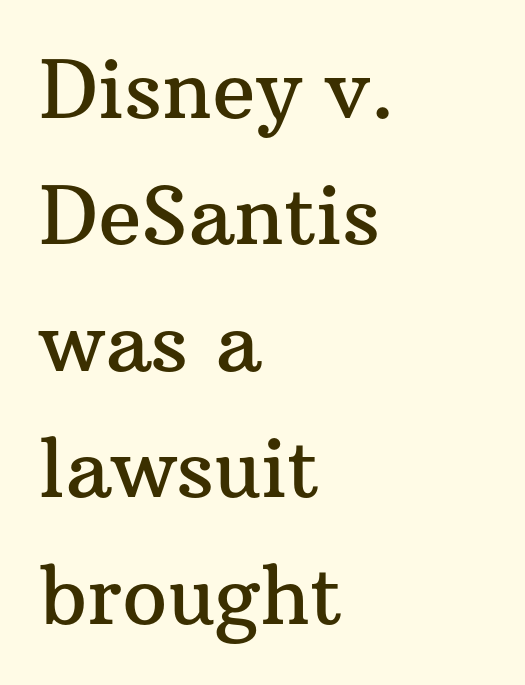
The image shows 80 px serif type, upright; set left-aligned, normal line spacing (1.58x), normal letter spacing, not underlined; medium stroke contrast and a medium x-height.
